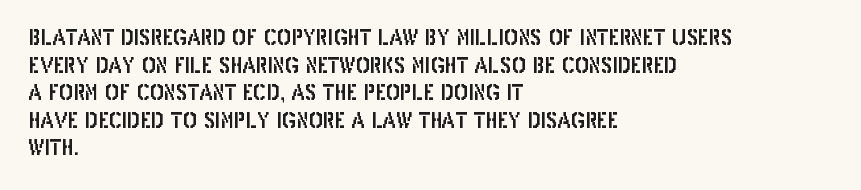
The image shows 21 px text type, upright; set left-aligned, normal line spacing (1.31x), normal letter spacing, not underlined.
